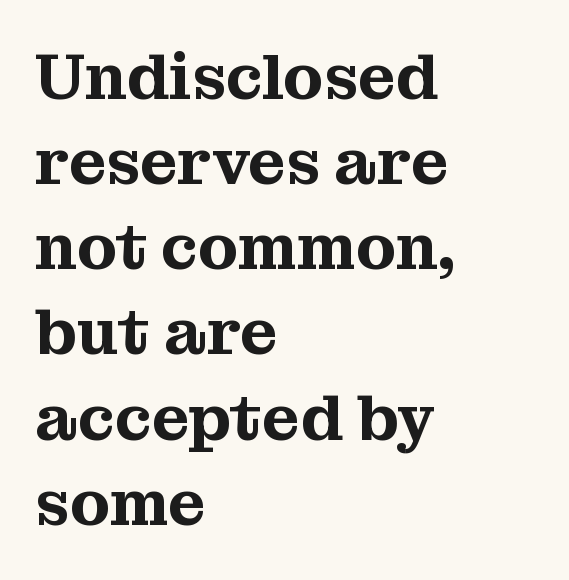
{"serif": "yes", "italic": "no", "width": "normal", "stroke_contrast": "medium", "x_height": "medium", "monospaced": "no", "underline": "no", "align": "left", "line_spacing": "normal", "line_spacing_ratio": 1.31, "letter_spacing": "normal", "letter_spacing_em": 0.0, "glyph_px": 65}
